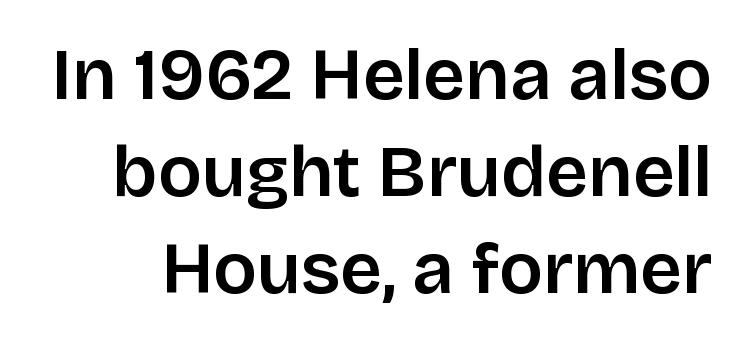
{"serif": "no", "italic": "no", "width": "normal", "stroke_contrast": "low", "x_height": "large", "monospaced": "no", "underline": "no", "line_spacing": "normal", "line_spacing_ratio": 1.33, "letter_spacing": "normal", "letter_spacing_em": 0.0, "glyph_px": 73}
